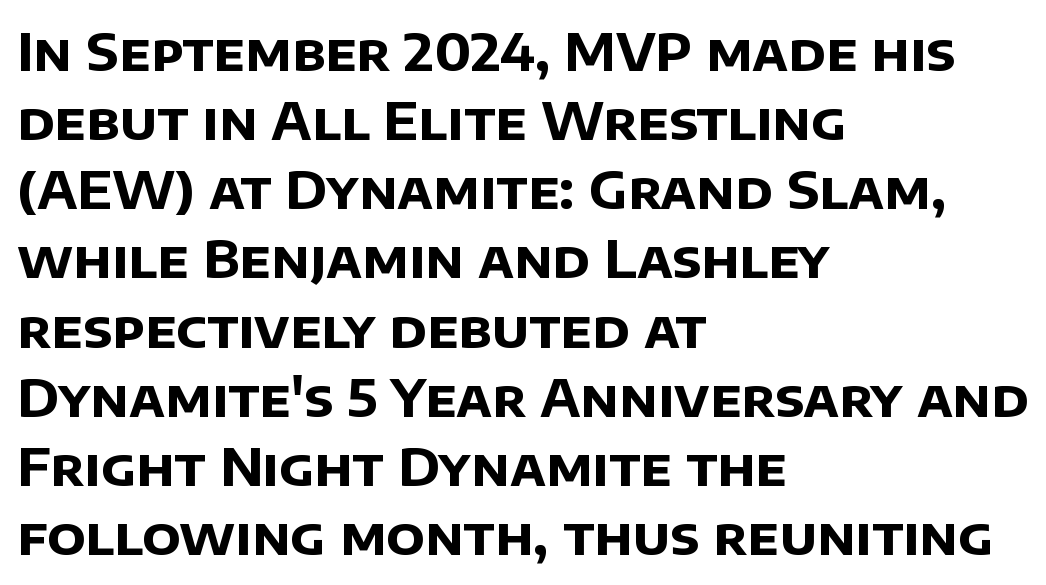
Q: Is the text bold? A: Yes.
Q: Is the typeface a serif or a sans-serif typeface? A: Sans-serif.
Q: Is the text underlined? A: No.
Q: How is the paragraph aligned? A: Left-aligned.
Q: Is the spacing between letters normal or unusually wide? A: Normal.
Q: Is the spacing between lines tight, normal or loose? A: Normal.
Q: Width (condensed, normal, or wide)? A: Normal.
Q: Stroke contrast? A: Low.
Q: x-height? A: Large.
Q: Monospaced? A: No.
